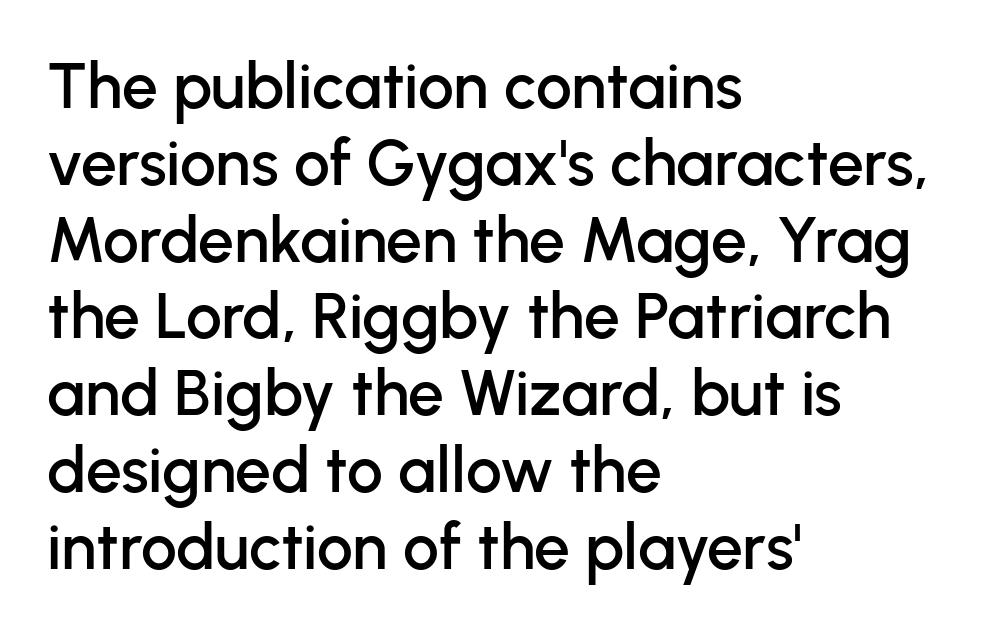
In terms of letterform style, serifs are entirely absent. Each row of text sits above clean, open space. Caption: standard tracking, unaltered. A typesetter would call this proportional, since set widths differ per character. The setting favours the left margin, as ordinary paragraphs usually do.
